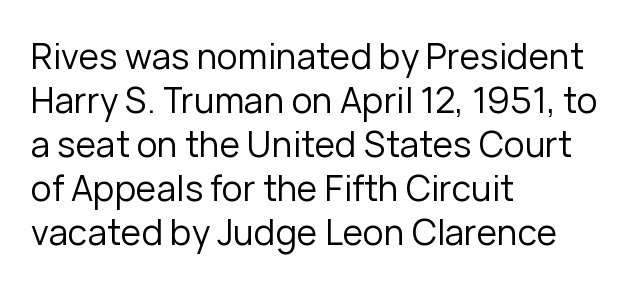
{"serif": "no", "italic": "no", "bold": "no", "weight": "regular", "width": "normal", "stroke_contrast": "low", "x_height": "medium", "monospaced": "no", "underline": "no", "align": "left", "line_spacing": "normal", "line_spacing_ratio": 1.26, "letter_spacing": "normal", "letter_spacing_em": 0.0, "glyph_px": 35}
